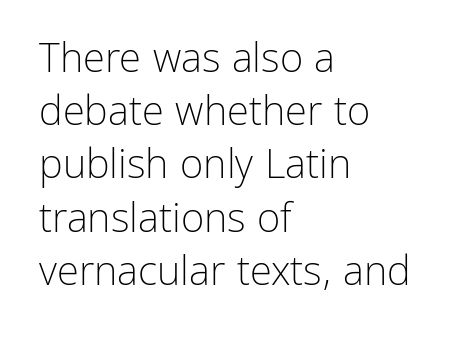
Nothing sits at the stroke ends, so this counts as sans-serif. Nothing unusual about the tracking: characters are spaced as the font intends. The gap between lines stays unmarked. The leading is moderate, giving the passage an even texture.
